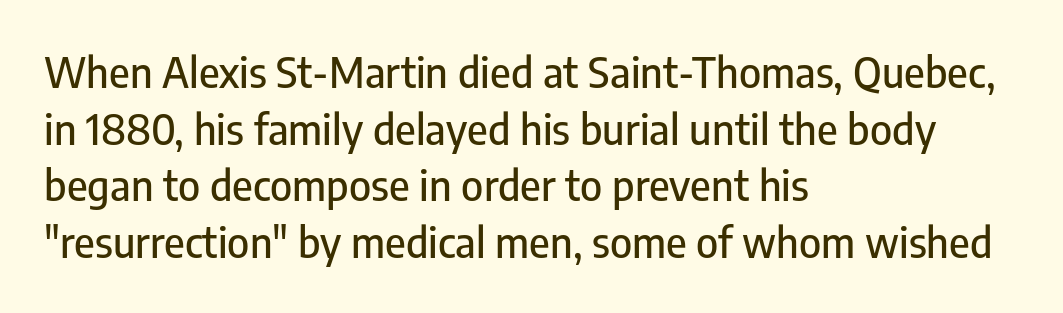
The image shows 42 px condensed sans-serif type, upright; set left-aligned, normal line spacing (1.35x), normal letter spacing, not underlined; low stroke contrast and a medium x-height.
